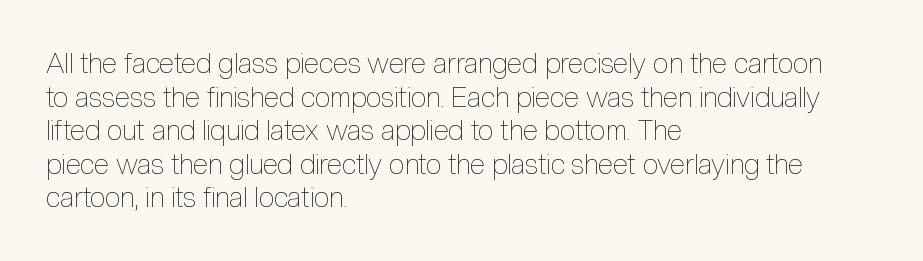
{"italic": "no", "bold": "no", "weight": "thin", "width": "condensed", "x_height": "medium", "monospaced": "no", "underline": "no", "align": "left", "line_spacing_ratio": 1.2, "letter_spacing": "normal", "letter_spacing_em": 0.0, "glyph_px": 28}
